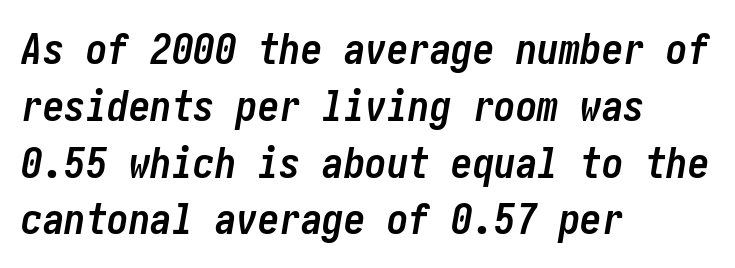
The image shows 43 px semibold, condensed type, italic (leaning right); set left-aligned, normal line spacing (1.32x), normal letter spacing, not underlined; low stroke contrast and a medium x-height.
